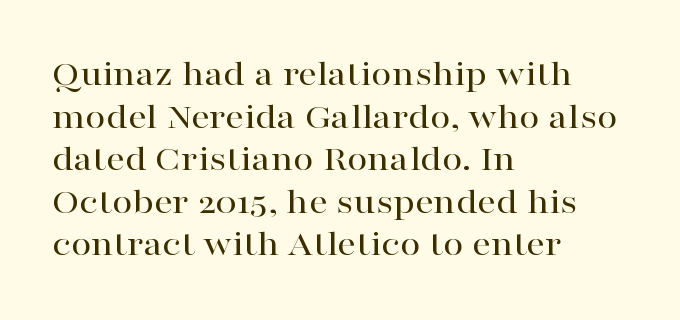
In terms of leading, this rendering errs on the cramped side. Tall strokes in this sample are plumb rather than angled. Clear beneath every line of the passage. These lines keep a tight, regular rhythm from letter to letter.
